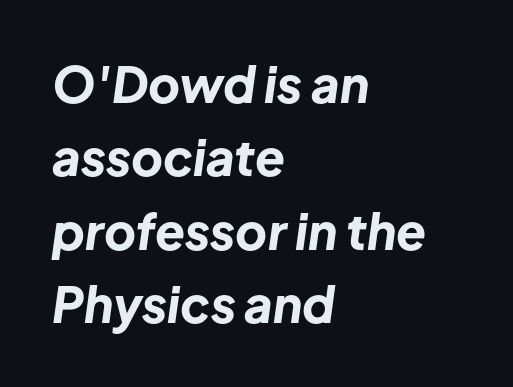
{"italic": "yes", "lean": "right", "slant_degrees": 8, "bold": "yes", "weight": "bold", "width": "normal", "stroke_contrast": "low", "x_height": "medium", "monospaced": "no", "underline": "no", "align": "left", "line_spacing": "normal", "line_spacing_ratio": 1.5, "letter_spacing": "normal", "letter_spacing_em": 0.0, "glyph_px": 49}
